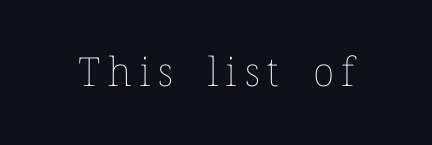
Q: Is the text bold? A: No.
Q: Is the text italic (slanted)? A: No, it is upright.
Q: Is the text underlined? A: No.
Q: Width (condensed, normal, or wide)? A: Normal.
Q: Stroke contrast? A: Low.
Q: x-height? A: Medium.
Q: Monospaced? A: No.
